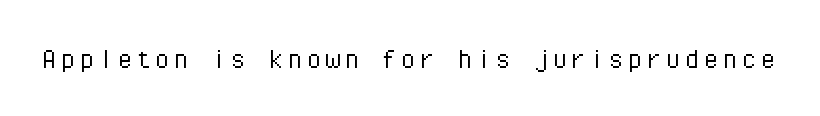
Q: Is the text bold? A: No.
Q: Is the text italic (slanted)? A: No, it is upright.
Q: Is the typeface a serif or a sans-serif typeface? A: Sans-serif.
Q: Is the text underlined? A: No.
Q: Width (condensed, normal, or wide)? A: Normal.
Q: Stroke contrast? A: Low.
Q: x-height? A: Medium.
Q: Monospaced? A: Yes.
